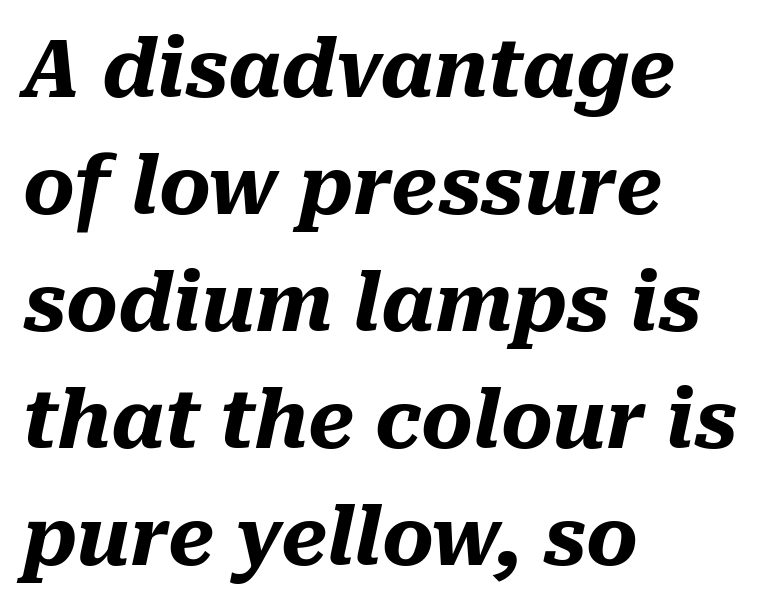
Q: Is the text bold? A: Yes.
Q: Is the text italic (slanted)? A: Yes, it leans right by about 10 degrees.
Q: Is the text underlined? A: No.
Q: How is the paragraph aligned? A: Left-aligned.
Q: Is the spacing between letters normal or unusually wide? A: Normal.
Q: Is the spacing between lines tight, normal or loose? A: Normal.
Q: Width (condensed, normal, or wide)? A: Normal.
Q: Stroke contrast? A: Medium.
Q: x-height? A: Medium.
Q: Monospaced? A: No.
